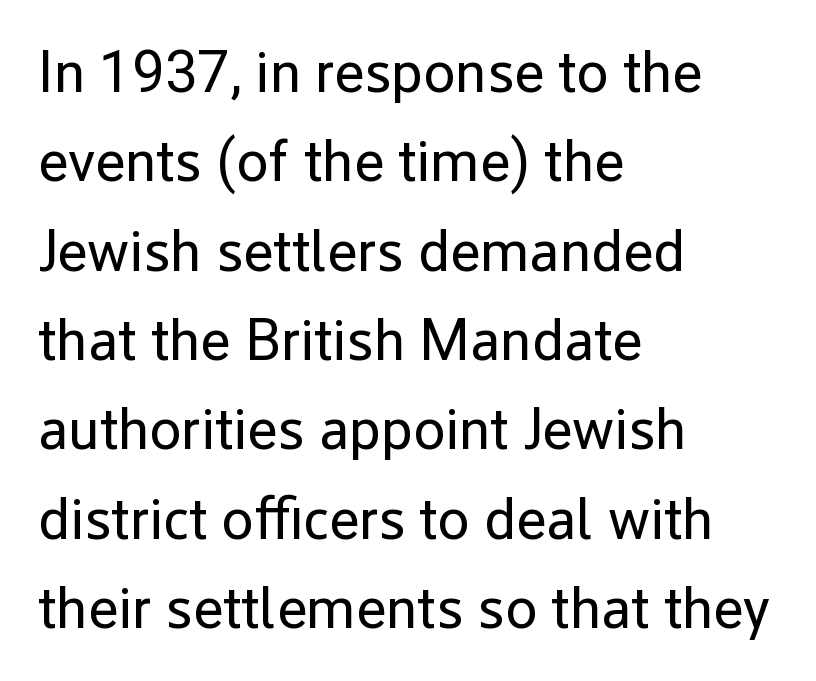
The image shows 58 px regular-weight sans-serif type, upright; set left-aligned, normal line spacing (1.54x), normal letter spacing, not underlined; low stroke contrast and a medium x-height.
